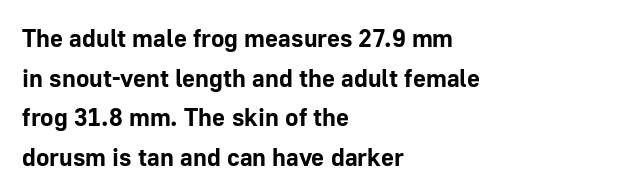
Q: Is the text bold? A: Yes.
Q: Is the text italic (slanted)? A: No, it is upright.
Q: Is the text underlined? A: No.
Q: How is the paragraph aligned? A: Left-aligned.
Q: Is the spacing between letters normal or unusually wide? A: Normal.
Q: Is the spacing between lines tight, normal or loose? A: Normal.
